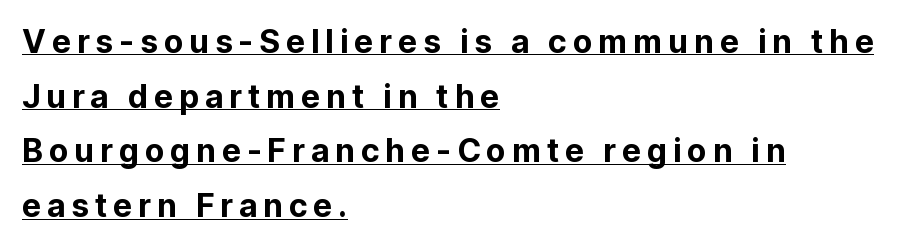
Q: Is the text italic (slanted)? A: No, it is upright.
Q: Is the typeface a serif or a sans-serif typeface? A: Sans-serif.
Q: Is the text underlined? A: Yes.
Q: How is the paragraph aligned? A: Left-aligned.
Q: Width (condensed, normal, or wide)? A: Normal.
Q: Stroke contrast? A: Low.
Q: x-height? A: Medium.
Q: Monospaced? A: No.
